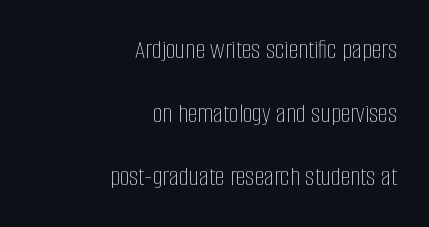
The image shows 28 px thin, condensed type, upright; set right-aligned, loose line spacing (2.27x), normal letter spacing, not underlined; low stroke contrast and a large x-height.
